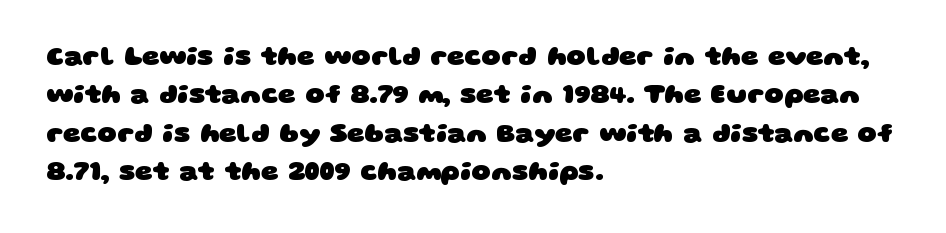
The image shows 27 px bold type; set left-aligned, normal line spacing (1.42x), normal letter spacing, not underlined.
